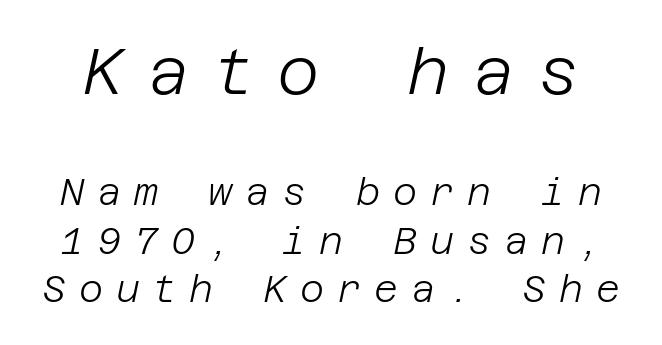
{"italic": "yes", "lean": "right", "slant_degrees": 12, "bold": "no", "weight": "light", "width": "normal", "stroke_contrast": "low", "x_height": "large", "underline": "no", "line_spacing": "normal", "line_spacing_ratio": 1.31, "letter_spacing": "wide", "letter_spacing_em": 0.35, "larger_block": "first", "size_ratio": 1.76, "glyph_px": 65}
